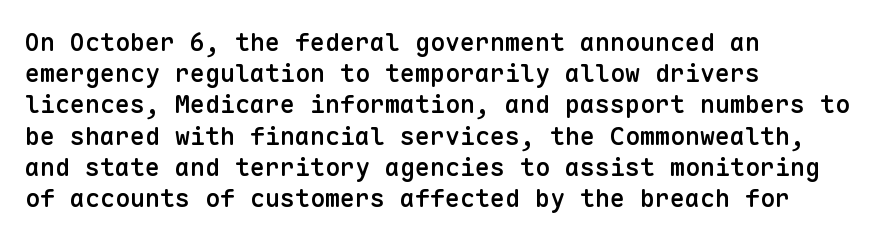
The vertical gap from one line to the next is medium. This sample is left-justified, so line endings fall wherever the words run out. Check under the words: just untouched page. Honestly, the letter spacing is just normal — you wouldn't notice it. Does the lettering tilt? It doesn't — this is upright. Typesetter's note: demi weight, one step under bold.
